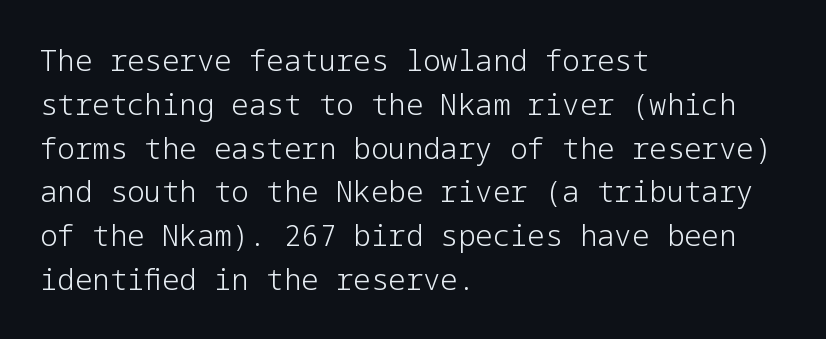
Q: Is the text bold? A: No.
Q: Is the text italic (slanted)? A: No, it is upright.
Q: Is the typeface a serif or a sans-serif typeface? A: Sans-serif.
Q: Is the text underlined? A: No.
Q: How is the paragraph aligned? A: Left-aligned.
Q: Is the spacing between letters normal or unusually wide? A: Normal.
Q: Is the spacing between lines tight, normal or loose? A: Normal.
Q: Width (condensed, normal, or wide)? A: Normal.
Q: Stroke contrast? A: Low.
Q: x-height? A: Medium.
